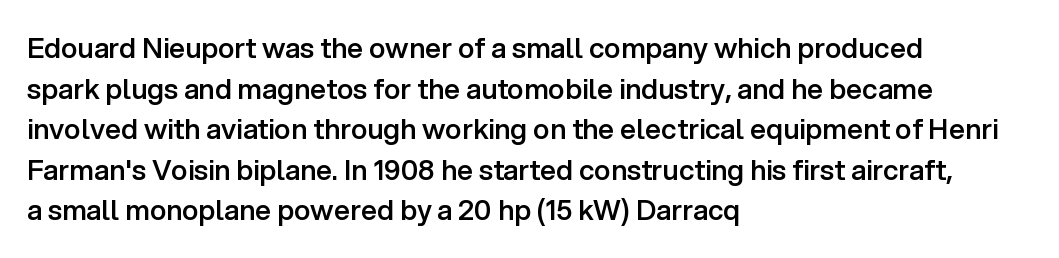
Q: Is the text bold? A: Semi-bold.
Q: Is the text italic (slanted)? A: No, it is upright.
Q: Is the typeface a serif or a sans-serif typeface? A: Sans-serif.
Q: Is the text underlined? A: No.
Q: How is the paragraph aligned? A: Left-aligned.
Q: Is the spacing between letters normal or unusually wide? A: Normal.
Q: Is the spacing between lines tight, normal or loose? A: Normal.
Q: Width (condensed, normal, or wide)? A: Normal.
Q: Stroke contrast? A: Low.
Q: x-height? A: Medium.
Q: Monospaced? A: No.
